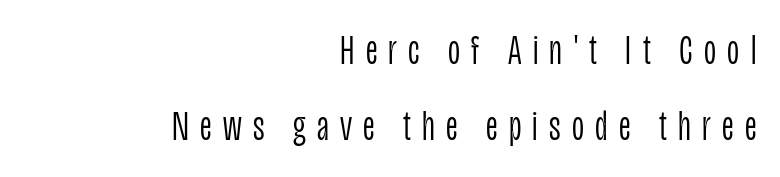
{"serif": "no", "italic": "no", "bold": "no", "weight": "light", "width": "condensed", "stroke_contrast": "low", "x_height": "large", "monospaced": "no", "underline": "no", "align": "right", "line_spacing_ratio": 1.82, "letter_spacing": "wide", "letter_spacing_em": 0.27, "glyph_px": 42}
